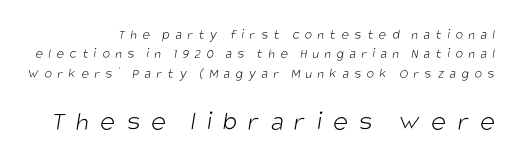
Examine the stroke ends and you'll find no serifs. These lines are rendered in a variable-pitch font. The space between consecutive lines is moderate. The gap between lines stays unmarked. Ink coverage per letter is moderate at most.
